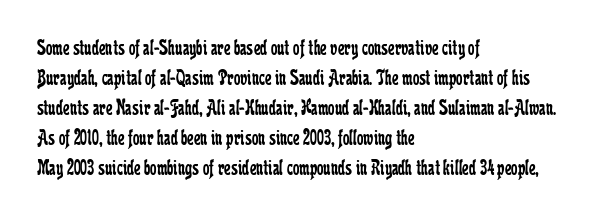
{"italic": "no", "bold": "no", "underline": "no", "align": "left", "line_spacing": "normal", "line_spacing_ratio": 1.3, "letter_spacing": "normal", "letter_spacing_em": 0.0, "glyph_px": 23}
